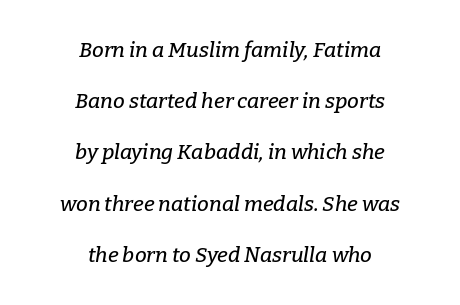
{"italic": "yes", "lean": "right", "slant_degrees": 9, "underline": "no", "align": "center", "line_spacing": "loose", "line_spacing_ratio": 2.44, "letter_spacing": "normal", "letter_spacing_em": 0.0, "glyph_px": 21}
